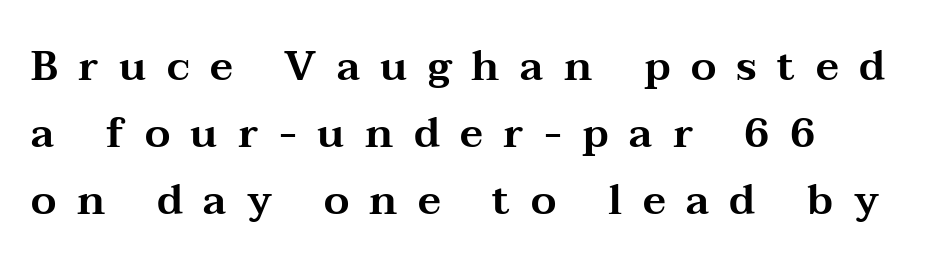
Reading down the column, the eye jumps a familiar distance to each next line. Any mark beneath the type? The region is blank. A typesetter would label this face a serif. Short note: letters widely spaced.
